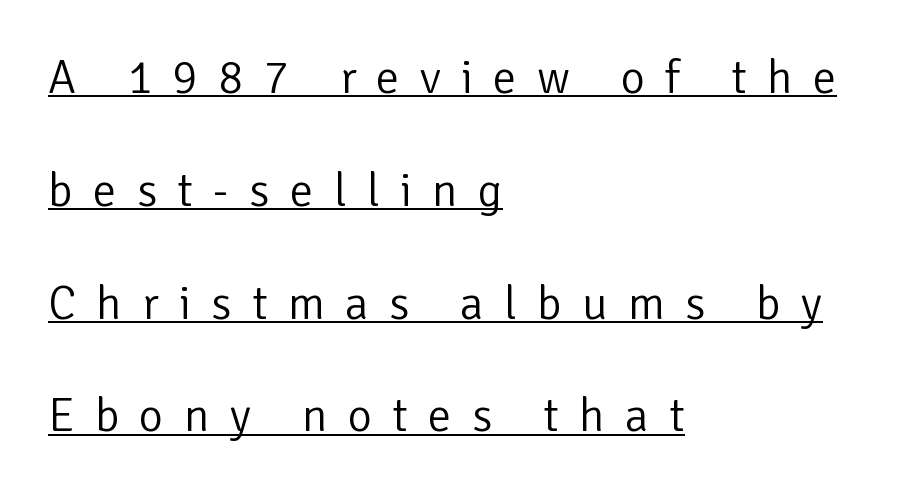
The passage shown stacks its lines with a broad gap. Casual observation: everything's shoved over to the left. These lines were composed using upright roman letters. No feet cap the strokes, marking this as sans-serif type.
